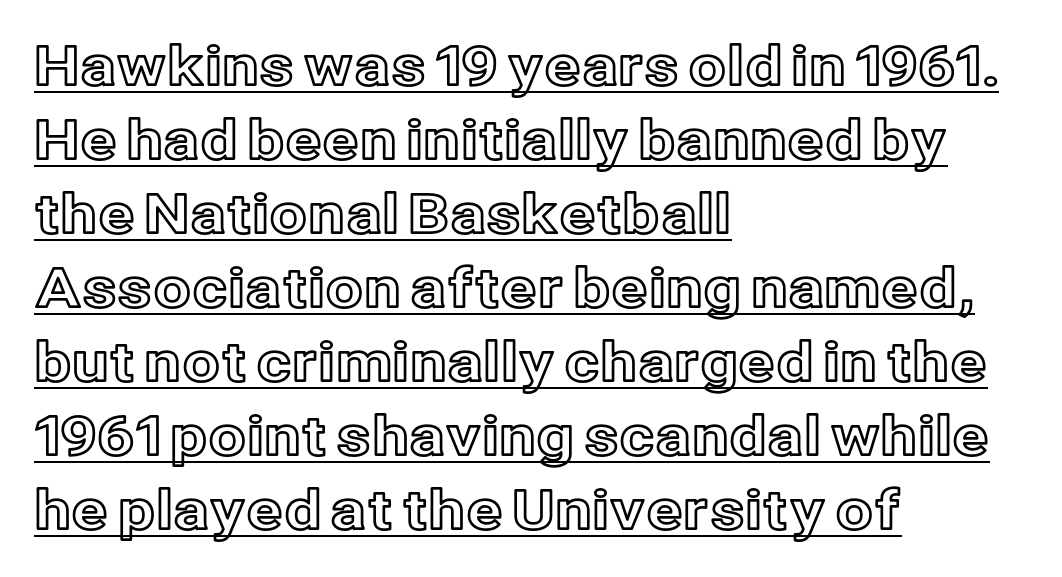
{"italic": "no", "width": "normal", "x_height": "medium", "monospaced": "no", "underline": "yes", "align": "left", "line_spacing": "normal", "line_spacing_ratio": 1.37, "letter_spacing": "normal", "letter_spacing_em": 0.0, "glyph_px": 54}
